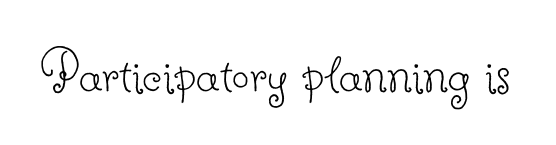
Q: Is the text bold? A: No.
Q: Is the text italic (slanted)? A: No, it is upright.
Q: Is the typeface a serif or a sans-serif typeface? A: Serif.
Q: Is the text underlined? A: No.
Q: Is the spacing between letters normal or unusually wide? A: Normal.
Q: Width (condensed, normal, or wide)? A: Normal.
Q: Stroke contrast? A: Low.
Q: x-height? A: Small.
Q: Monospaced? A: No.
